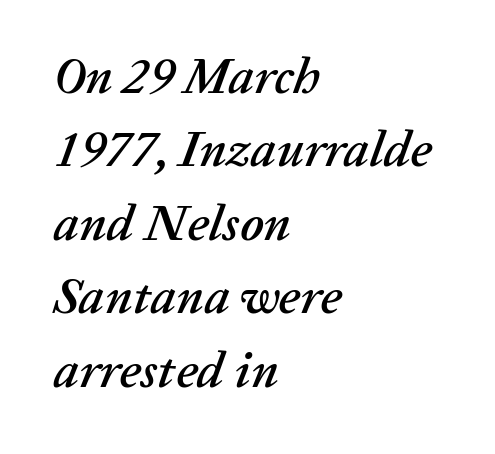
The font's italic variant was chosen for this text. Successive baselines arrive at the customary interval. Honestly, the letter spacing is just normal — you wouldn't notice it. All the whitespace from short lines collects on the right. Clear beneath every line of the passage. The face used here is proportionally spaced, like ordinary book or web type.
